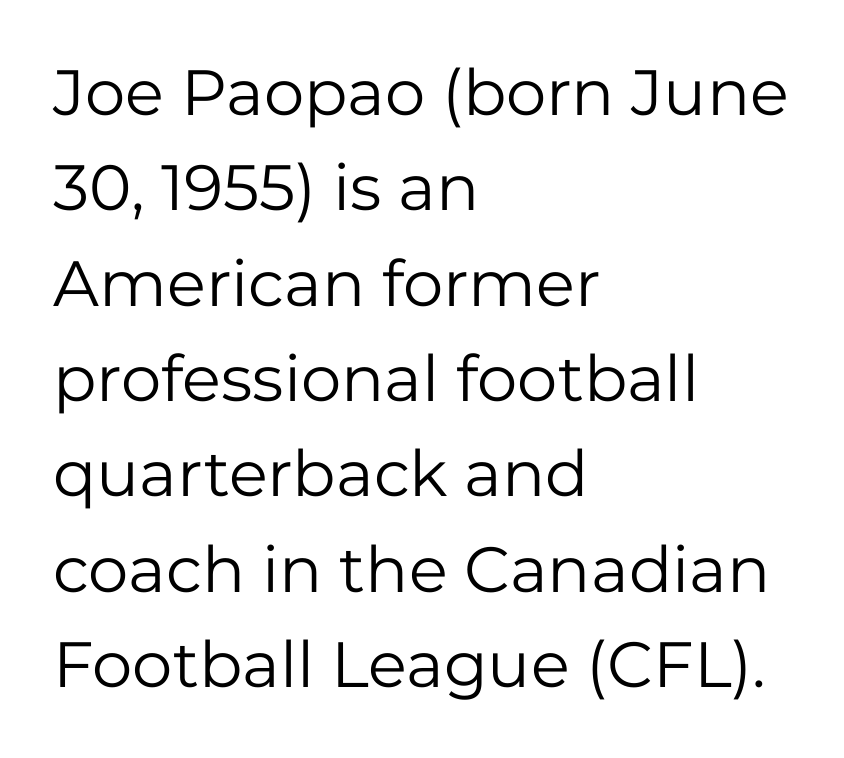
{"serif": "no", "italic": "no", "bold": "no", "weight": "regular", "width": "normal", "stroke_contrast": "low", "x_height": "medium", "monospaced": "no", "underline": "no", "align": "left", "line_spacing": "normal", "line_spacing_ratio": 1.49, "letter_spacing": "normal", "letter_spacing_em": 0.0, "glyph_px": 64}
